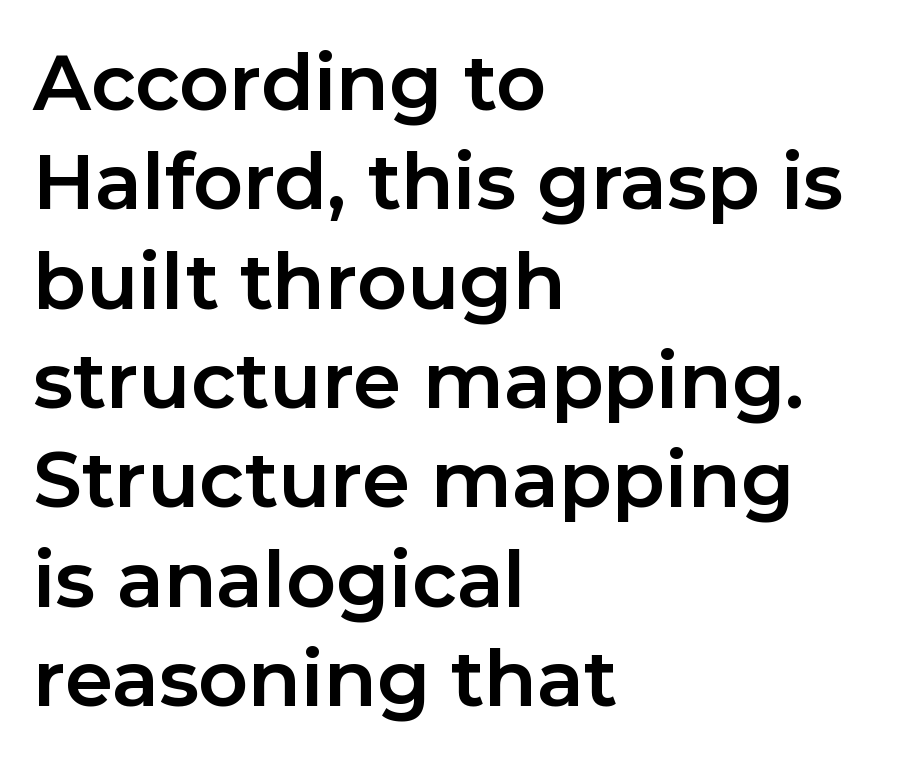
{"serif": "no", "italic": "no", "bold": "yes", "weight": "bold", "width": "normal", "stroke_contrast": "low", "x_height": "medium", "monospaced": "no", "underline": "no", "align": "left", "line_spacing": "normal", "line_spacing_ratio": 1.29, "letter_spacing": "normal", "letter_spacing_em": 0.0, "glyph_px": 77}
